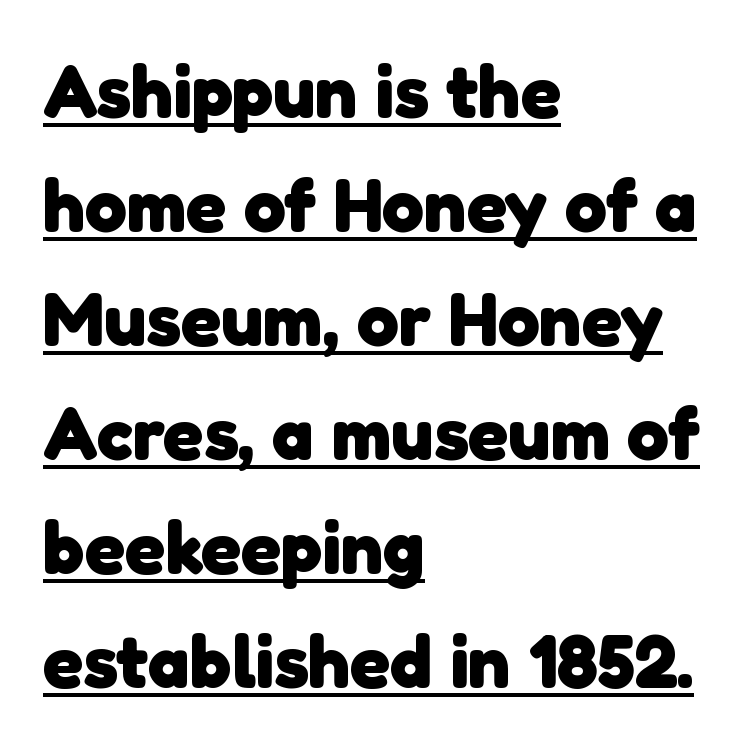
Q: Is the text bold? A: Yes.
Q: Is the typeface a serif or a sans-serif typeface? A: Sans-serif.
Q: Is the text underlined? A: Yes.
Q: How is the paragraph aligned? A: Left-aligned.
Q: Is the spacing between letters normal or unusually wide? A: Normal.
Q: Is the spacing between lines tight, normal or loose? A: Normal.
Q: Width (condensed, normal, or wide)? A: Normal.
Q: Stroke contrast? A: Low.
Q: x-height? A: Medium.
Q: Monospaced? A: No.
